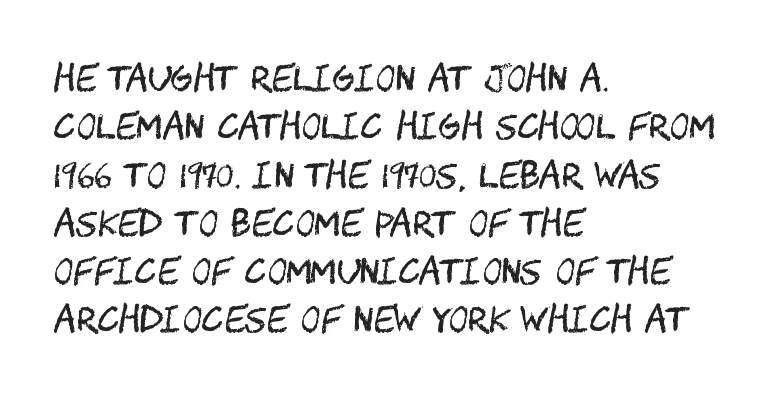
What kind of face is this? One without serifs — a sans. The rag falls on the right side of this text block. Designer's note — italics off, roman on. These glyphs show unthickened strokes, regular width or finer.
